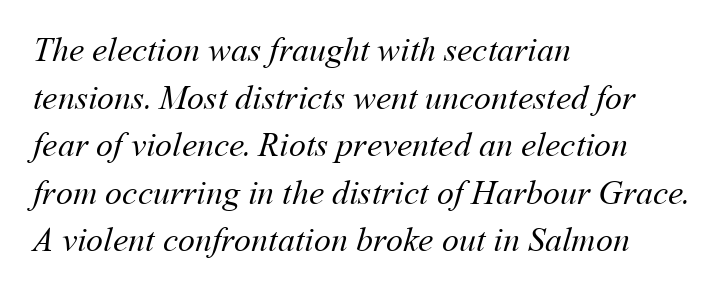
A typesetter would call this proportional, since set widths differ per character. A typesetter would call this zero additional tracking. Underline: absent. Layout note: lines flush left. Compared with a typical body face, this is equally light or lighter still. The space between consecutive lines is moderate.
